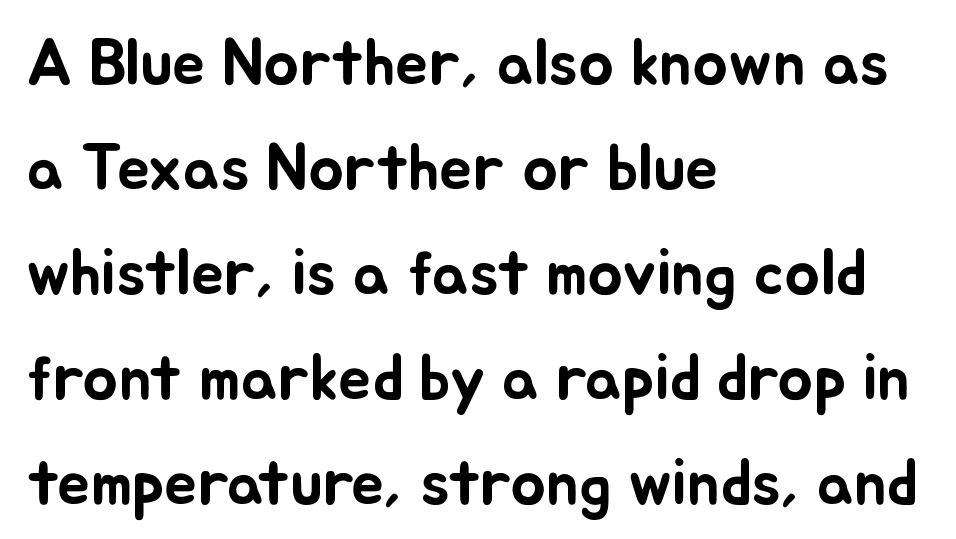
Q: Is the text italic (slanted)? A: No, it is upright.
Q: Is the text underlined? A: No.
Q: How is the paragraph aligned? A: Left-aligned.
Q: Is the spacing between letters normal or unusually wide? A: Normal.
Q: Is the spacing between lines tight, normal or loose? A: Normal.
Q: Width (condensed, normal, or wide)? A: Normal.
Q: Stroke contrast? A: Low.
Q: x-height? A: Small.
Q: Monospaced? A: No.
